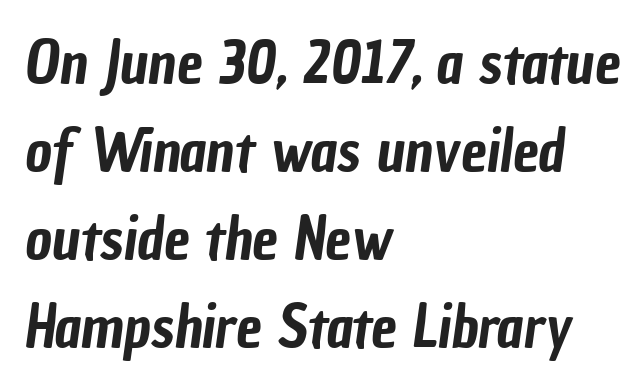
Q: Is the typeface a serif or a sans-serif typeface? A: Sans-serif.
Q: Is the text underlined? A: No.
Q: How is the paragraph aligned? A: Left-aligned.
Q: Is the spacing between letters normal or unusually wide? A: Normal.
Q: Is the spacing between lines tight, normal or loose? A: Normal.
Q: Width (condensed, normal, or wide)? A: Condensed.
Q: Stroke contrast? A: Low.
Q: x-height? A: Medium.
Q: Monospaced? A: No.
